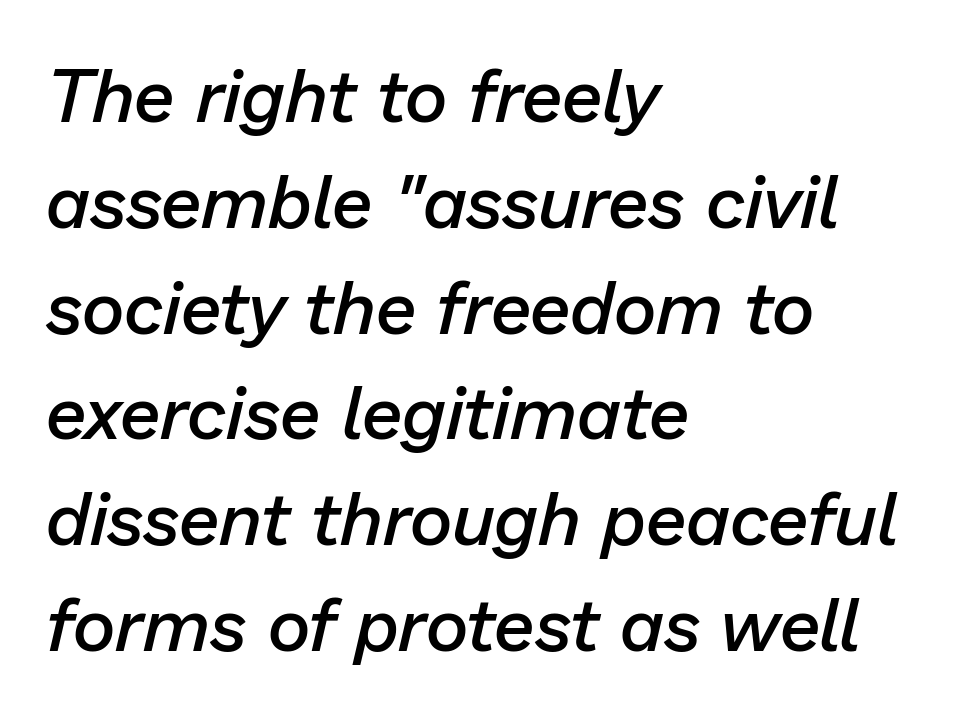
{"italic": "yes", "lean": "right", "slant_degrees": 13, "bold": "semi", "weight": "semibold", "width": "normal", "stroke_contrast": "low", "x_height": "medium", "monospaced": "no", "underline": "no", "align": "left", "line_spacing": "normal", "line_spacing_ratio": 1.43, "letter_spacing": "normal", "letter_spacing_em": 0.0, "glyph_px": 74}
